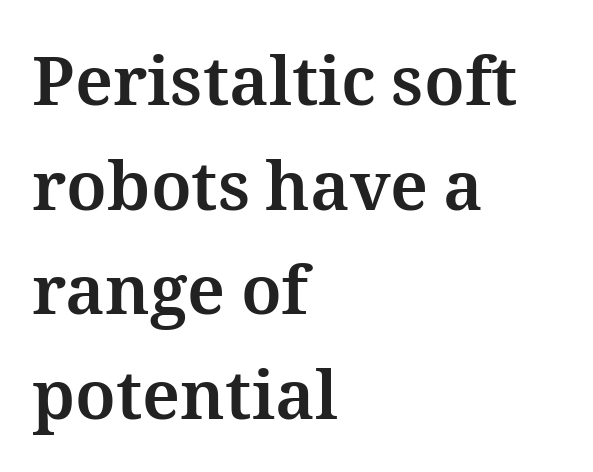
Q: Is the text bold? A: Yes.
Q: Is the text italic (slanted)? A: No, it is upright.
Q: Is the text underlined? A: No.
Q: How is the paragraph aligned? A: Left-aligned.
Q: Is the spacing between letters normal or unusually wide? A: Normal.
Q: Is the spacing between lines tight, normal or loose? A: Normal.
Q: Width (condensed, normal, or wide)? A: Normal.
Q: Stroke contrast? A: Medium.
Q: x-height? A: Medium.
Q: Monospaced? A: No.
